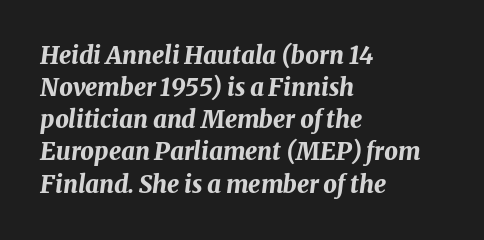
{"italic": "yes", "lean": "right", "slant_degrees": 8, "bold": "yes", "underline": "no", "align": "left", "line_spacing": "normal", "line_spacing_ratio": 1.34, "letter_spacing": "normal", "letter_spacing_em": 0.0, "glyph_px": 24}
